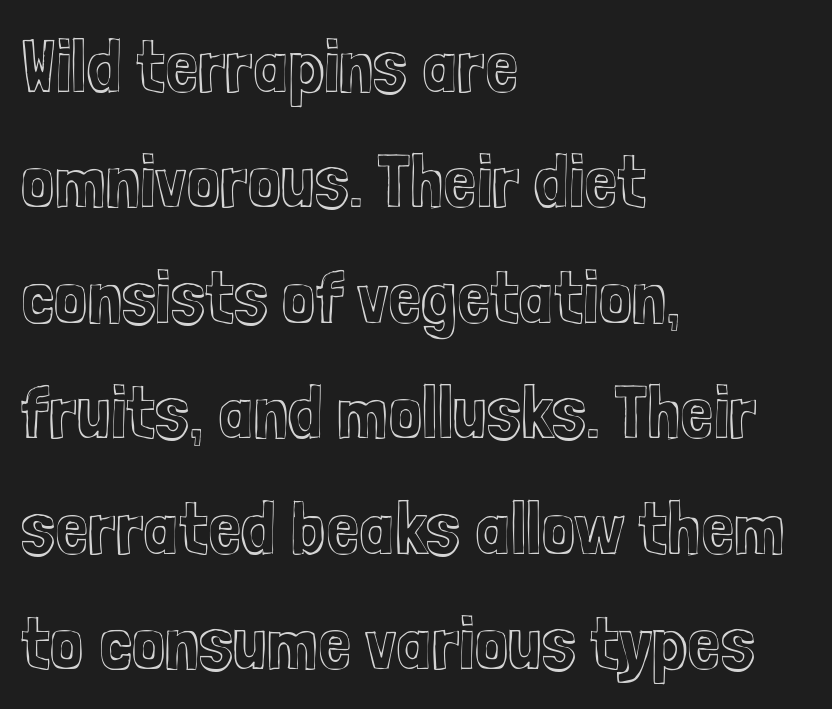
{"italic": "no", "width": "condensed", "x_height": "medium", "monospaced": "no", "underline": "no", "align": "left", "line_spacing": "normal", "line_spacing_ratio": 1.54, "letter_spacing": "normal", "letter_spacing_em": 0.0, "glyph_px": 75}
